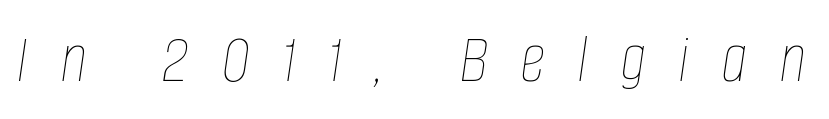
Tracking here is generous; glyphs stand well apart from one another. Would a proofreader flag this as italicized? Yes. Character widths vary here, with narrow letters taking less room than wide ones. Stems here are at most as thick as an everyday book face. Only glyphs here, with clear space below each row.
